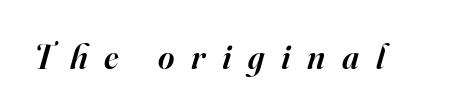
{"serif": "yes", "italic": "yes", "lean": "right", "slant_degrees": 16, "bold": "semi", "weight": "semibold", "width": "normal", "stroke_contrast": "high", "x_height": "small", "monospaced": "no", "underline": "no", "letter_spacing": "wide", "letter_spacing_em": 0.48, "glyph_px": 35}
